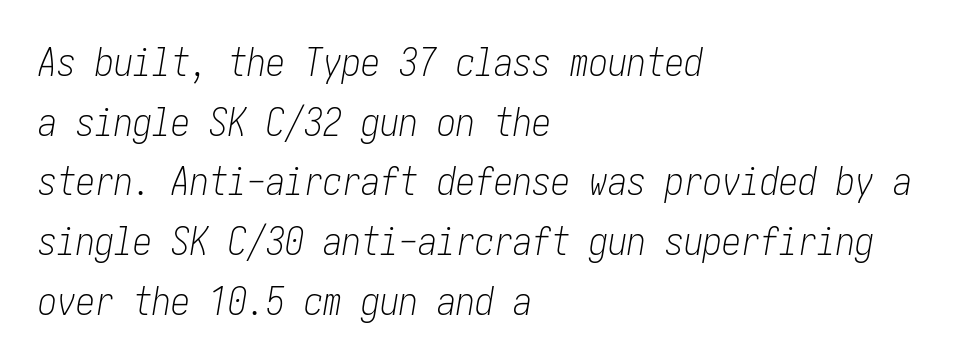
Typeset ragged right — the left edge is the straight one. The font's italic variant was chosen for this text. The vertical gap from one line to the next is medium. The font sits on the lighter half of the weight spectrum, regular included.
